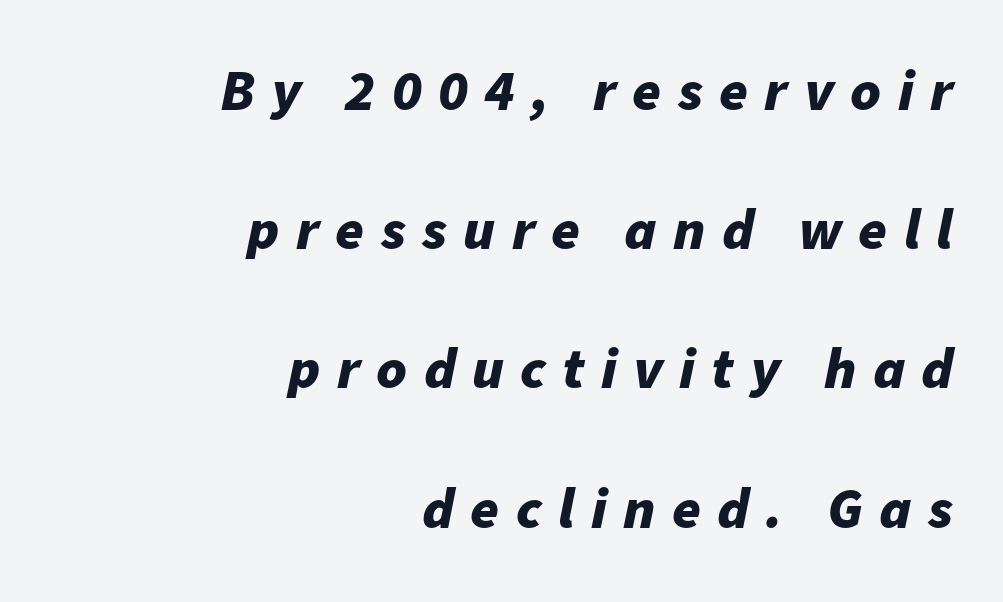
The image shows 58 px bold type, italic (leaning right); set right-aligned, loose line spacing (2.4x), unusually wide letter spacing (+0.28 em), not underlined; low stroke contrast and a medium x-height.
